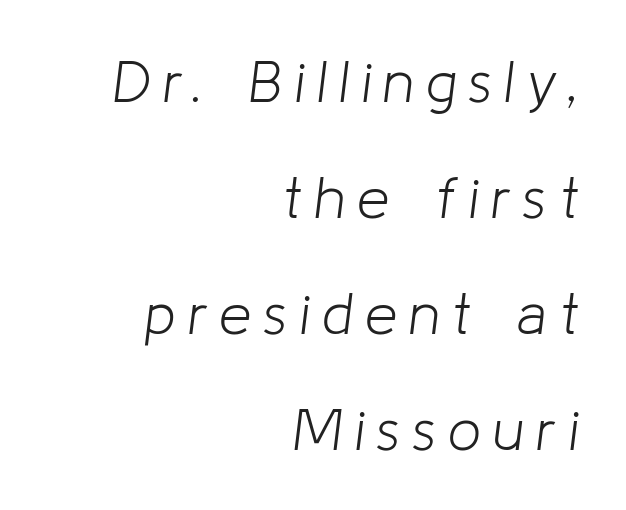
The image shows 58 px light type, italic (leaning right); set right-aligned, loose line spacing (2.0x), unusually wide letter spacing (+0.21 em), not underlined; low stroke contrast and a medium x-height.
